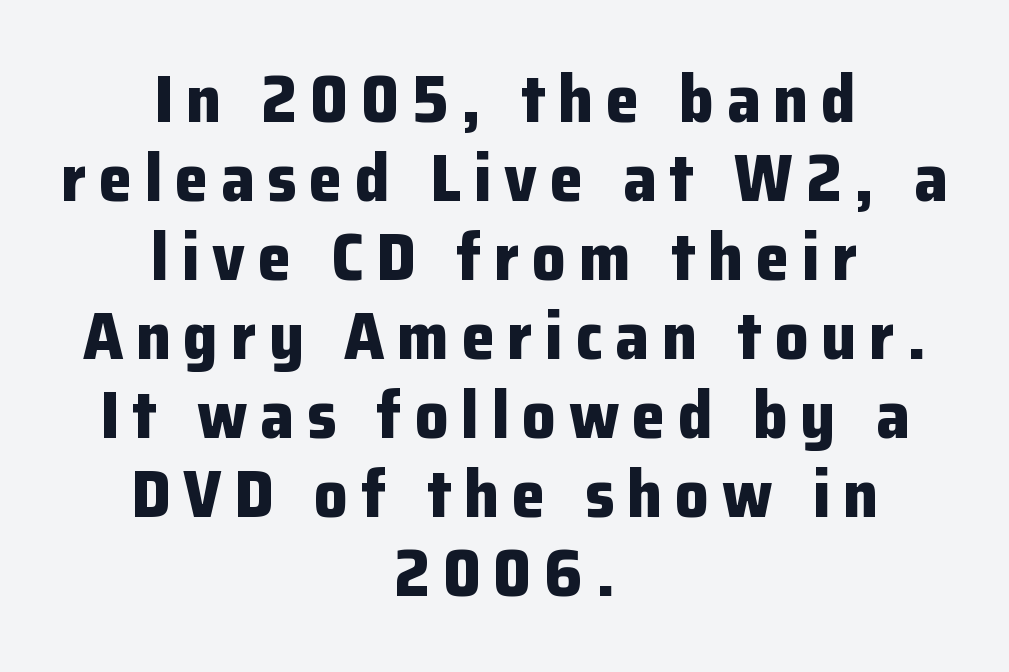
Q: Is the text bold? A: Yes.
Q: Is the text italic (slanted)? A: No, it is upright.
Q: Is the typeface a serif or a sans-serif typeface? A: Sans-serif.
Q: Is the text underlined? A: No.
Q: How is the paragraph aligned? A: Centered.
Q: Width (condensed, normal, or wide)? A: Normal.
Q: Stroke contrast? A: Low.
Q: x-height? A: Medium.
Q: Monospaced? A: No.
